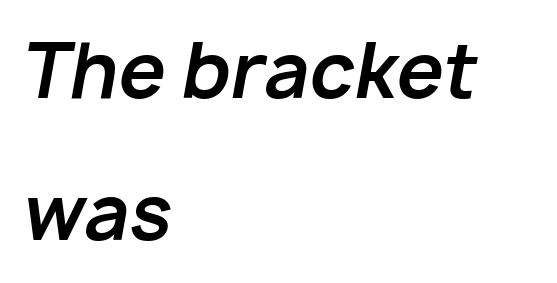
{"italic": "yes", "lean": "right", "slant_degrees": 10, "bold": "yes", "weight": "bold", "width": "normal", "stroke_contrast": "low", "x_height": "medium", "monospaced": "no", "underline": "no", "align": "left", "line_spacing": "loose", "line_spacing_ratio": 1.9, "letter_spacing": "normal", "letter_spacing_em": 0.0, "glyph_px": 75}
